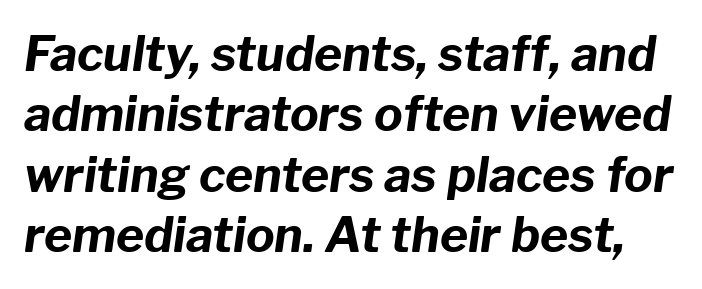
Q: Is the text bold? A: Yes.
Q: Is the text italic (slanted)? A: Yes, it leans right by about 8 degrees.
Q: Is the text underlined? A: No.
Q: Is the spacing between letters normal or unusually wide? A: Normal.
Q: Is the spacing between lines tight, normal or loose? A: Normal.
Q: Width (condensed, normal, or wide)? A: Normal.
Q: Stroke contrast? A: Low.
Q: x-height? A: Medium.
Q: Monospaced? A: No.
